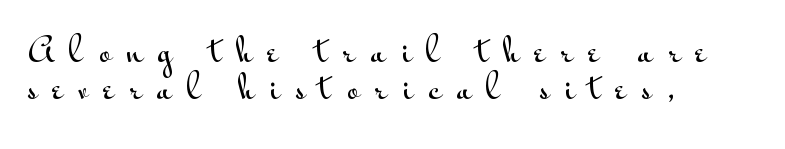
The image shows 32 px wide sans-serif type; set left-aligned, line spacing 1.17x, unusually wide letter spacing (+0.49 em), not underlined; medium stroke contrast and a small x-height.
